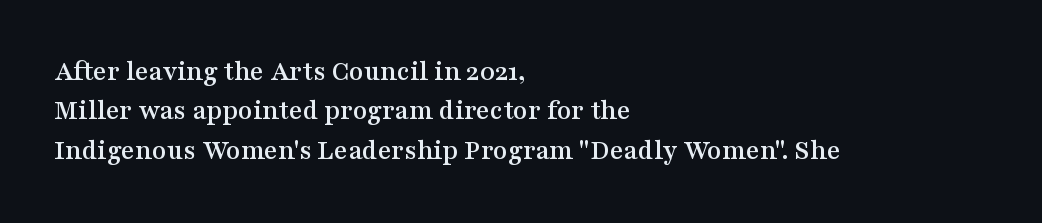
{"serif": "yes", "italic": "no", "width": "wide", "stroke_contrast": "medium", "x_height": "medium", "monospaced": "no", "underline": "no", "align": "left", "line_spacing": "normal", "line_spacing_ratio": 1.36, "letter_spacing": "normal", "letter_spacing_em": 0.0, "glyph_px": 29}
